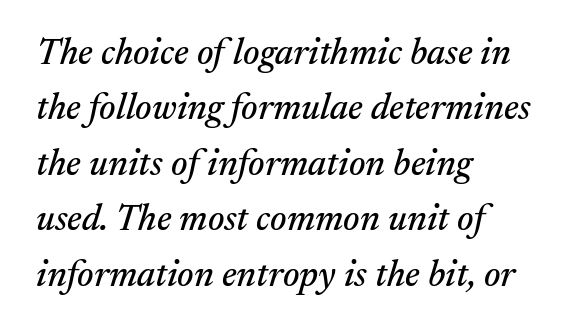
The zone under the glyphs is completely vacant. What stands out about the letter spacing? Nothing — it is the standard amount. Leading matches the norm, producing a regular column. Varying glyph widths throughout — classic text-font behaviour. If you drew a line through each stem, it would be angled. Each letter's strokes conclude with small projecting serifs.
